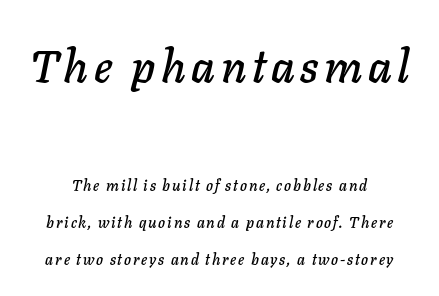
The image shows 45 px text type, italic (leaning right); set loose line spacing (2.45x), not underlined; the first (top) block is 3.0x larger; low stroke contrast and a medium x-height.
